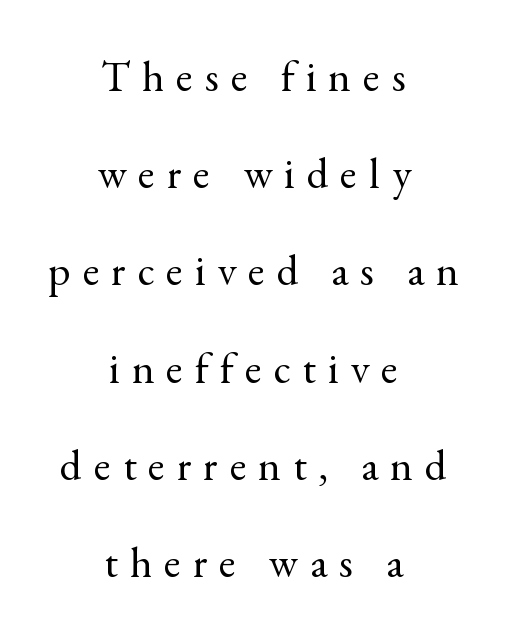
The strokes are not fattened; the text isn't bold. Typeset on center — no edge is straight. Font category for this specimen: serif. Posture: upright roman. Rows of type keep a wide berth in the vertical direction.
